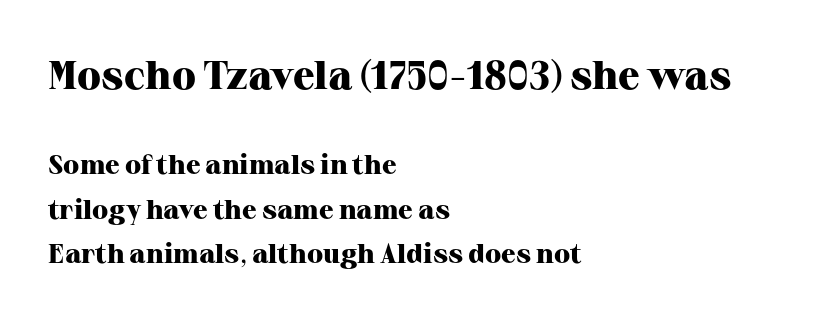
{"serif": "yes", "italic": "no", "bold": "yes", "weight": "heavy", "width": "normal", "stroke_contrast": "high", "x_height": "medium", "monospaced": "no", "underline": "no", "align": "left", "line_spacing": "normal", "line_spacing_ratio": 1.65, "letter_spacing": "normal", "letter_spacing_em": 0.0, "larger_block": "first", "size_ratio": 1.48, "glyph_px": 40}
